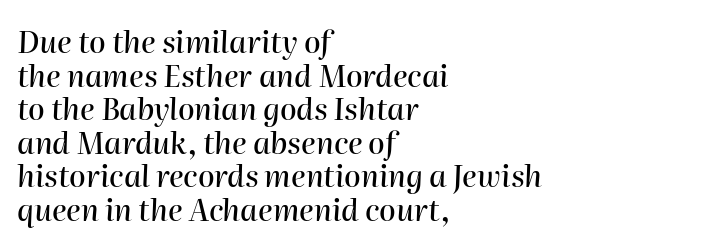
Q: Is the text italic (slanted)? A: Yes, it leans right by about 2 degrees.
Q: Is the text underlined? A: No.
Q: How is the paragraph aligned? A: Left-aligned.
Q: Is the spacing between letters normal or unusually wide? A: Normal.
Q: Is the spacing between lines tight, normal or loose? A: Tight.
Q: Width (condensed, normal, or wide)? A: Normal.
Q: Stroke contrast? A: High.
Q: x-height? A: Medium.
Q: Monospaced? A: No.
